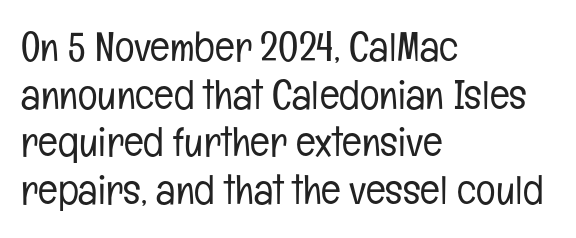
{"serif": "no", "italic": "no", "bold": "no", "weight": "light", "width": "condensed", "stroke_contrast": "low", "x_height": "medium", "monospaced": "no", "underline": "no", "align": "left", "line_spacing_ratio": 1.16, "letter_spacing": "normal", "letter_spacing_em": 0.0, "glyph_px": 41}
